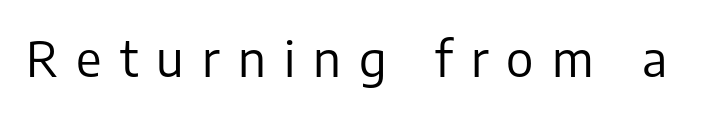
{"serif": "no", "italic": "no", "bold": "no", "weight": "regular", "width": "normal", "stroke_contrast": "low", "x_height": "medium", "monospaced": "no", "underline": "no", "letter_spacing": "wide", "letter_spacing_em": 0.37, "glyph_px": 49}
